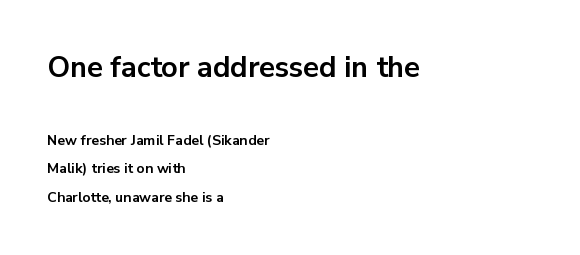
The passage shown is typeset with a sans-serif family. You'd pick this weight for a headline — it's a proper bold. The letters in the upper block stand taller than those in the block below. The type is set solid horizontally, with unmodified tracking.
